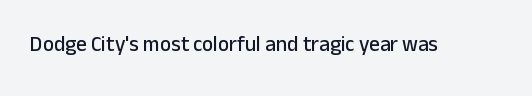
{"italic": "no", "underline": "no", "letter_spacing": "normal", "letter_spacing_em": 0.0, "glyph_px": 21}
